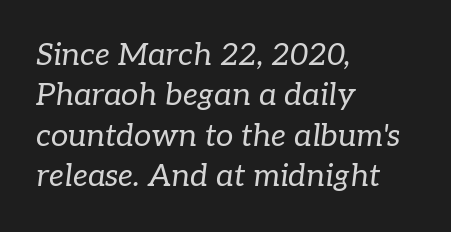
{"serif": "yes", "italic": "yes", "lean": "right", "slant_degrees": 7, "bold": "no", "weight": "regular", "width": "normal", "stroke_contrast": "low", "x_height": "medium", "monospaced": "no", "underline": "no", "align": "left", "line_spacing": "normal", "line_spacing_ratio": 1.3, "letter_spacing": "normal", "letter_spacing_em": 0.0, "glyph_px": 31}
